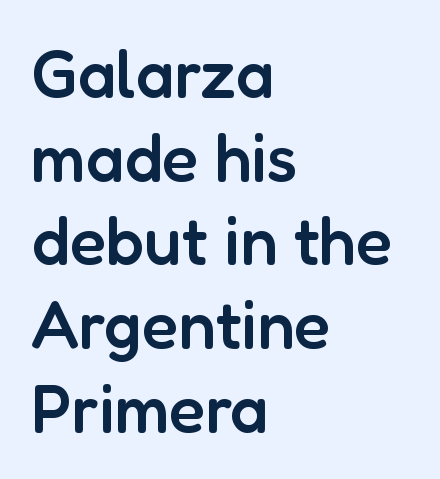
Q: Is the text bold? A: Semi-bold.
Q: Is the text italic (slanted)? A: No, it is upright.
Q: Is the typeface a serif or a sans-serif typeface? A: Sans-serif.
Q: Is the text underlined? A: No.
Q: How is the paragraph aligned? A: Left-aligned.
Q: Is the spacing between letters normal or unusually wide? A: Normal.
Q: Is the spacing between lines tight, normal or loose? A: Normal.
Q: Width (condensed, normal, or wide)? A: Normal.
Q: Stroke contrast? A: Low.
Q: x-height? A: Medium.
Q: Monospaced? A: No.
